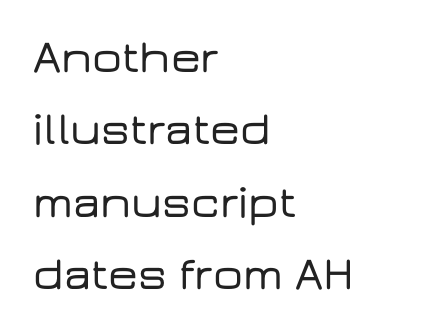
Q: Is the text italic (slanted)? A: No, it is upright.
Q: Is the typeface a serif or a sans-serif typeface? A: Sans-serif.
Q: Is the text underlined? A: No.
Q: How is the paragraph aligned? A: Left-aligned.
Q: Is the spacing between letters normal or unusually wide? A: Normal.
Q: Is the spacing between lines tight, normal or loose? A: Normal.
Q: Width (condensed, normal, or wide)? A: Wide.
Q: Stroke contrast? A: Low.
Q: x-height? A: Medium.
Q: Monospaced? A: No.
